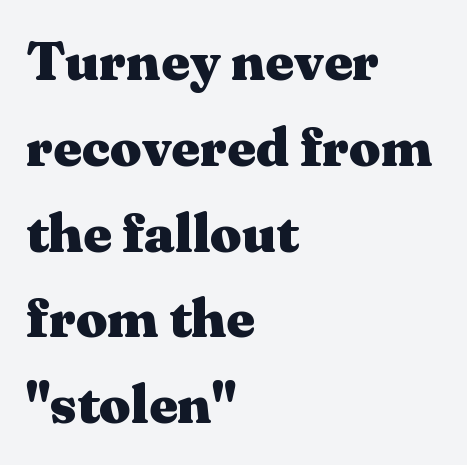
The image shows 55 px heavy, wide serif type, upright; set left-aligned, normal line spacing (1.56x), normal letter spacing, not underlined; medium stroke contrast and a medium x-height.
